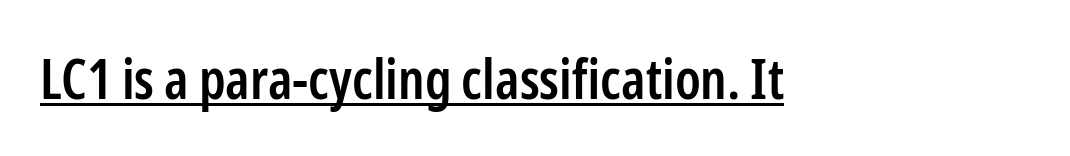
{"serif": "no", "italic": "no", "bold": "semi", "weight": "semibold", "width": "condensed", "stroke_contrast": "low", "x_height": "medium", "monospaced": "no", "underline": "yes", "letter_spacing": "normal", "letter_spacing_em": 0.0, "glyph_px": 55}
